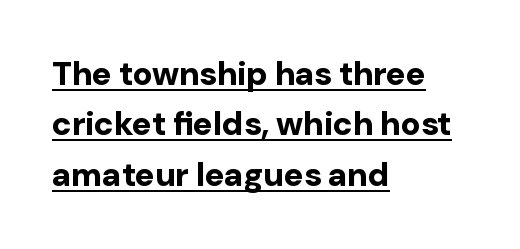
Q: Is the text bold? A: Yes.
Q: Is the text italic (slanted)? A: No, it is upright.
Q: Is the typeface a serif or a sans-serif typeface? A: Sans-serif.
Q: Is the text underlined? A: Yes.
Q: How is the paragraph aligned? A: Left-aligned.
Q: Is the spacing between letters normal or unusually wide? A: Normal.
Q: Is the spacing between lines tight, normal or loose? A: Normal.
Q: Width (condensed, normal, or wide)? A: Normal.
Q: Stroke contrast? A: Low.
Q: x-height? A: Medium.
Q: Monospaced? A: No.
